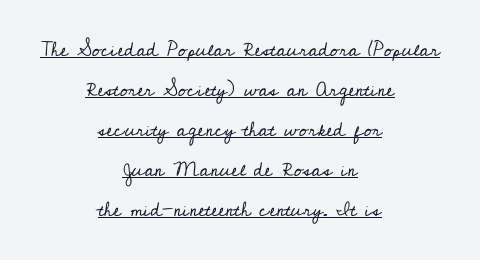
Q: Is the text bold? A: No.
Q: Is the text italic (slanted)? A: Yes.
Q: Is the text underlined? A: Yes.
Q: How is the paragraph aligned? A: Centered.
Q: Is the spacing between letters normal or unusually wide? A: Normal.
Q: Is the spacing between lines tight, normal or loose? A: Loose.
